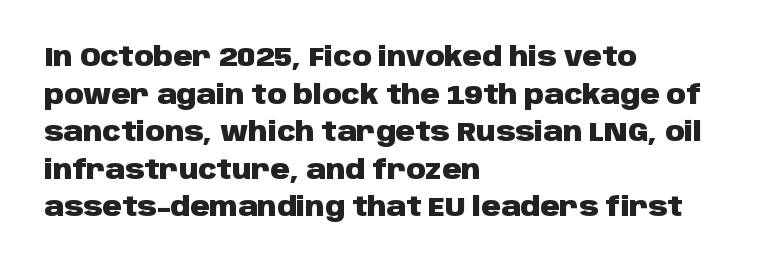
{"italic": "no", "bold": "yes", "underline": "no", "align": "left", "line_spacing": "normal", "line_spacing_ratio": 1.39, "letter_spacing": "normal", "letter_spacing_em": 0.0, "glyph_px": 27}
